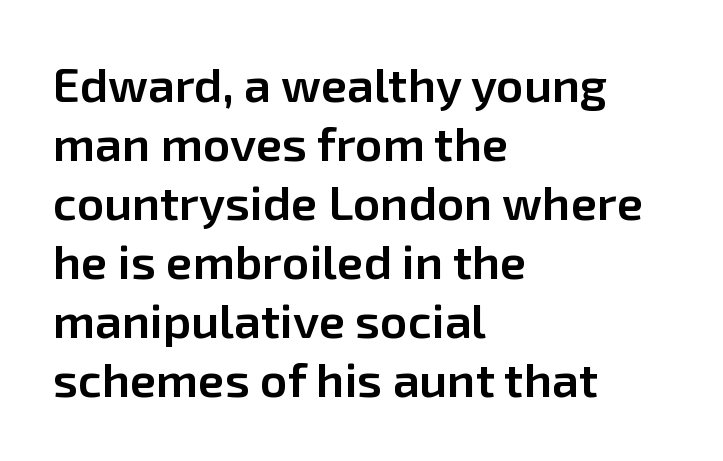
The image shows 48 px semibold sans-serif type, upright; set left-aligned, line spacing 1.23x, normal letter spacing, not underlined; low stroke contrast and a medium x-height.
